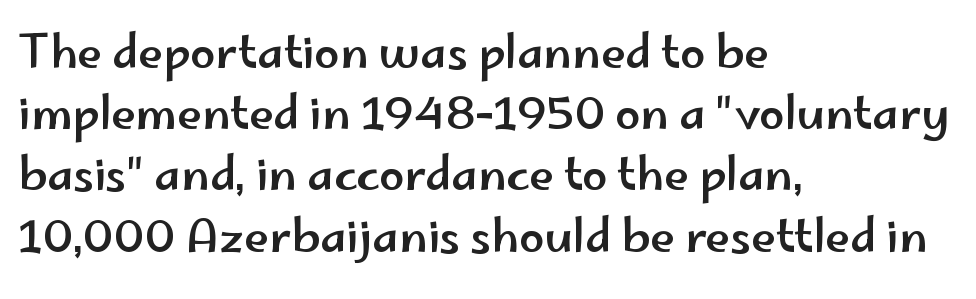
Q: Is the text italic (slanted)? A: No, it is upright.
Q: Is the typeface a serif or a sans-serif typeface? A: Sans-serif.
Q: Is the text underlined? A: No.
Q: How is the paragraph aligned? A: Left-aligned.
Q: Is the spacing between letters normal or unusually wide? A: Normal.
Q: Is the spacing between lines tight, normal or loose? A: Normal.
Q: Width (condensed, normal, or wide)? A: Wide.
Q: Stroke contrast? A: Low.
Q: x-height? A: Small.
Q: Monospaced? A: No.
